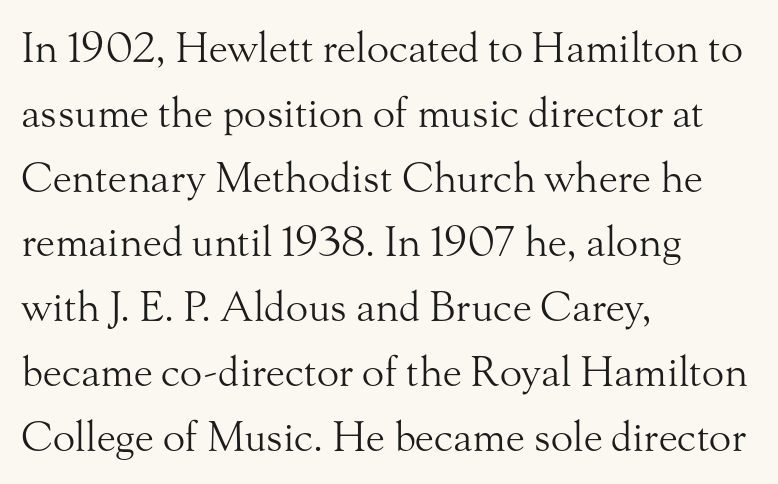
The image shows 41 px light serif type, upright; set left-aligned, normal line spacing (1.58x), normal letter spacing, not underlined; medium stroke contrast and a small x-height.
